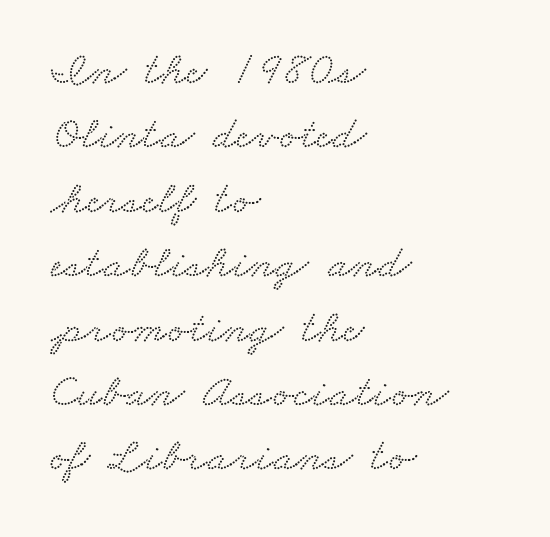
Q: Is the text underlined? A: No.
Q: How is the paragraph aligned? A: Left-aligned.
Q: Is the spacing between letters normal or unusually wide? A: Normal.
Q: Is the spacing between lines tight, normal or loose? A: Normal.
Q: Width (condensed, normal, or wide)? A: Wide.
Q: Stroke contrast? A: Low.
Q: x-height? A: Small.
Q: Monospaced? A: No.
